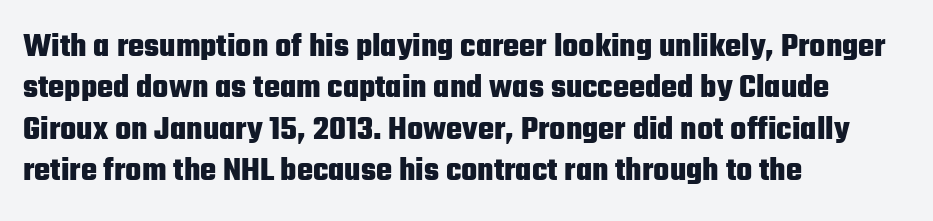
Q: Is the text bold? A: Yes.
Q: Is the text italic (slanted)? A: No, it is upright.
Q: Is the typeface a serif or a sans-serif typeface? A: Sans-serif.
Q: Is the text underlined? A: No.
Q: How is the paragraph aligned? A: Left-aligned.
Q: Is the spacing between letters normal or unusually wide? A: Normal.
Q: Width (condensed, normal, or wide)? A: Condensed.
Q: Stroke contrast? A: Low.
Q: x-height? A: Medium.
Q: Monospaced? A: No.
